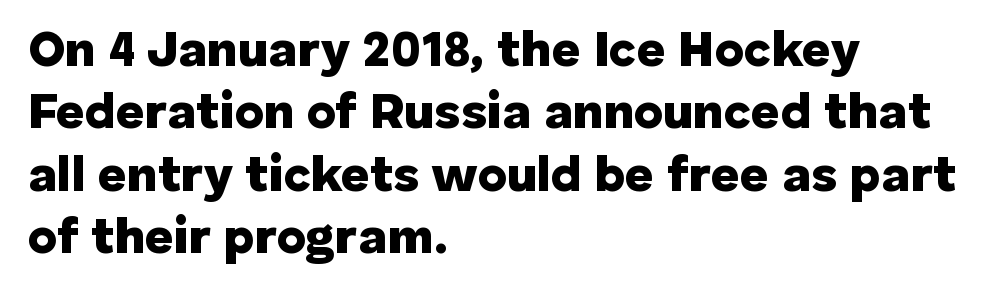
Clear beneath every line of the passage. Horizontal bands of white between lines are of average thickness. Stroke thickness is high; the sample reads as a true bold. There is no visible air inserted between adjacent glyphs. Look at the bottom of the vertical strokes: they stop flat, with no serifs. Rendered with straight, roman letterforms.
